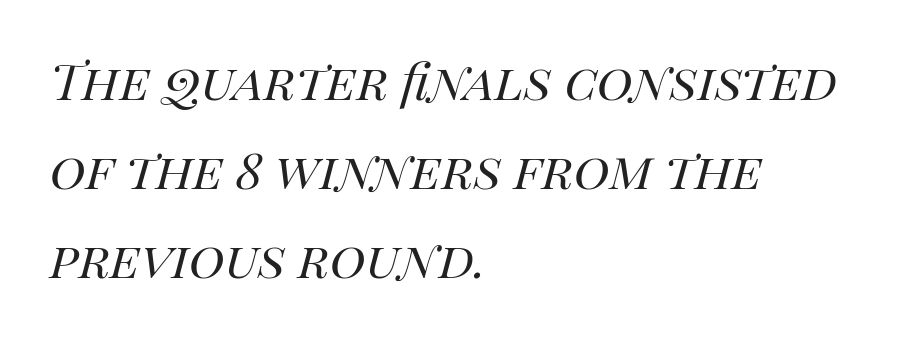
{"italic": "yes", "lean": "right", "slant_degrees": 14, "bold": "no", "weight": "regular", "width": "normal", "stroke_contrast": "high", "x_height": "large", "monospaced": "no", "underline": "no", "align": "left", "line_spacing": "normal", "line_spacing_ratio": 1.46, "letter_spacing": "normal", "letter_spacing_em": 0.0, "glyph_px": 61}
